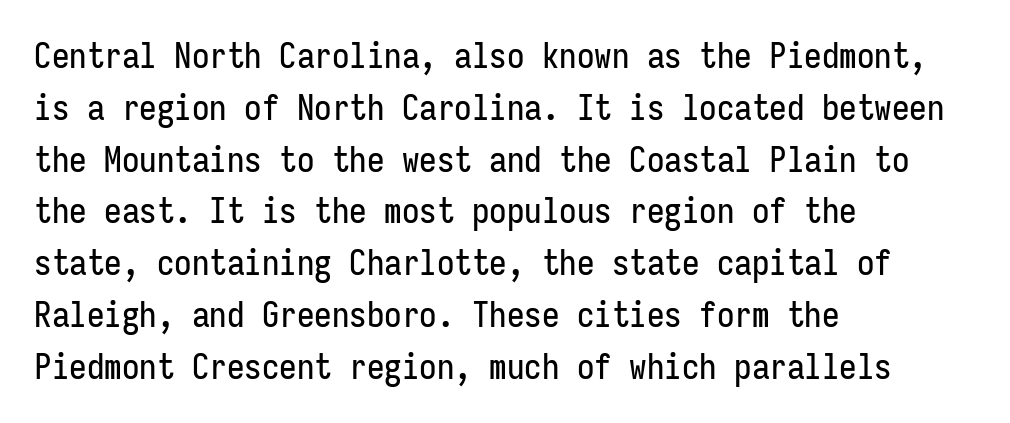
The image shows 35 px condensed sans-serif type, upright, monospaced; set left-aligned, normal line spacing (1.48x), normal letter spacing, not underlined; low stroke contrast and a medium x-height.
